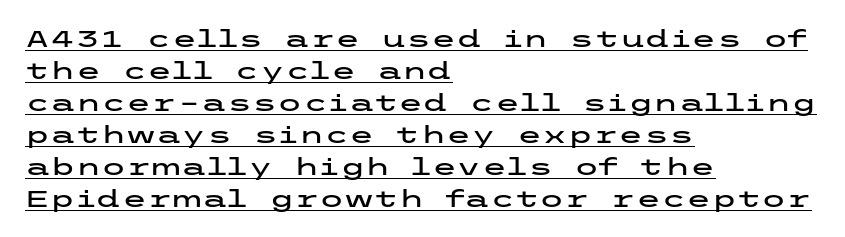
Q: Is the text italic (slanted)? A: No, it is upright.
Q: Is the text underlined? A: Yes.
Q: How is the paragraph aligned? A: Left-aligned.
Q: Is the spacing between letters normal or unusually wide? A: Normal.
Q: Is the spacing between lines tight, normal or loose? A: Normal.
